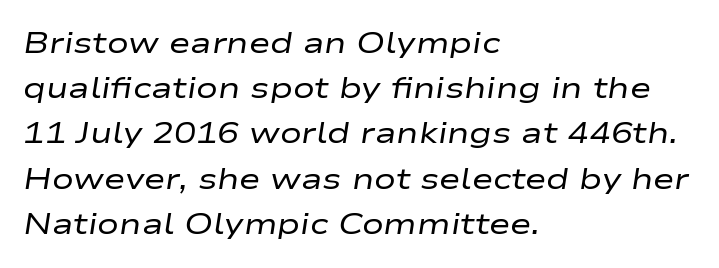
{"italic": "yes", "lean": "right", "slant_degrees": 9, "bold": "no", "weight": "regular", "width": "wide", "stroke_contrast": "low", "x_height": "medium", "monospaced": "no", "underline": "no", "align": "left", "line_spacing": "normal", "line_spacing_ratio": 1.56, "letter_spacing": "normal", "letter_spacing_em": 0.0, "glyph_px": 29}
